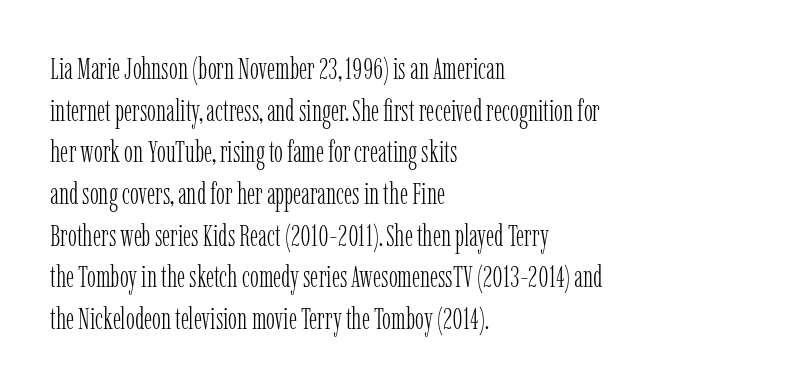
{"serif": "yes", "italic": "no", "bold": "no", "weight": "light", "width": "condensed", "stroke_contrast": "low", "x_height": "medium", "monospaced": "no", "underline": "no", "align": "left", "line_spacing": "normal", "line_spacing_ratio": 1.39, "letter_spacing": "normal", "letter_spacing_em": 0.0, "glyph_px": 30}
